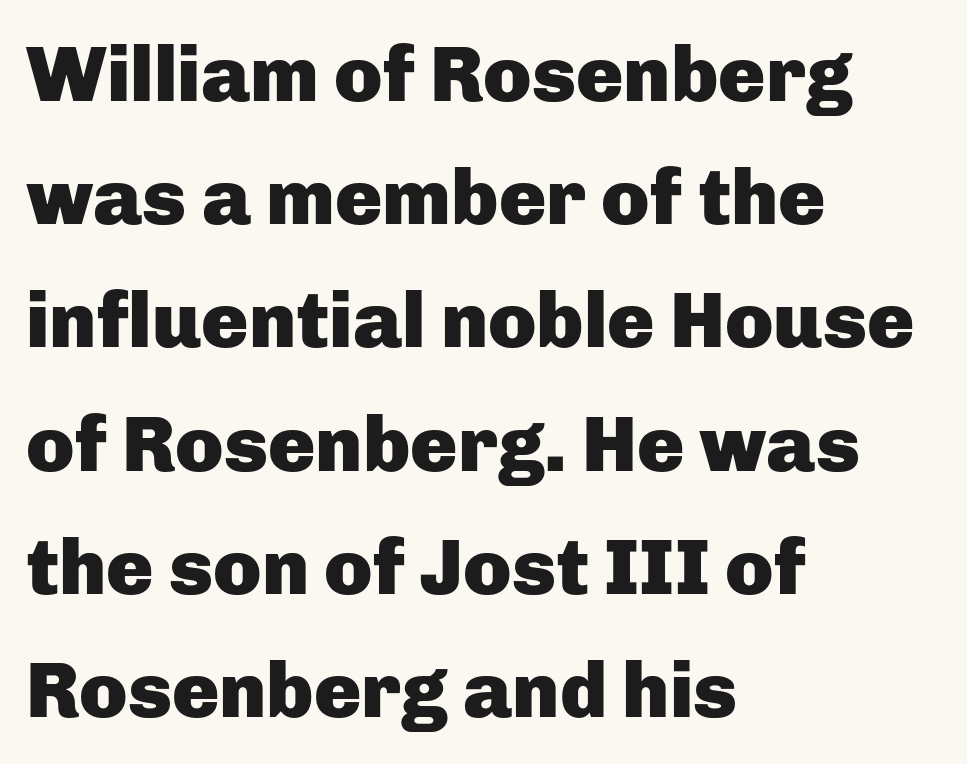
Q: Is the text bold? A: Yes.
Q: Is the text italic (slanted)? A: No, it is upright.
Q: Is the typeface a serif or a sans-serif typeface? A: Sans-serif.
Q: Is the text underlined? A: No.
Q: How is the paragraph aligned? A: Left-aligned.
Q: Is the spacing between letters normal or unusually wide? A: Normal.
Q: Is the spacing between lines tight, normal or loose? A: Normal.
Q: Width (condensed, normal, or wide)? A: Normal.
Q: Stroke contrast? A: Low.
Q: x-height? A: Medium.
Q: Monospaced? A: No.
